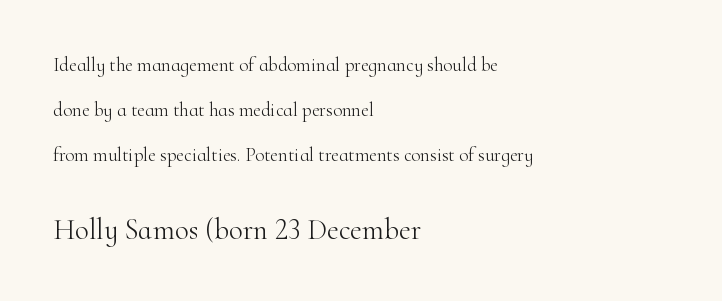
{"serif": "yes", "italic": "no", "bold": "no", "weight": "light", "width": "normal", "stroke_contrast": "high", "x_height": "small", "monospaced": "no", "underline": "no", "align": "left", "line_spacing": "loose", "line_spacing_ratio": 2.38, "letter_spacing": "normal", "letter_spacing_em": 0.0, "larger_block": "second", "size_ratio": 1.53, "glyph_px": 29}
